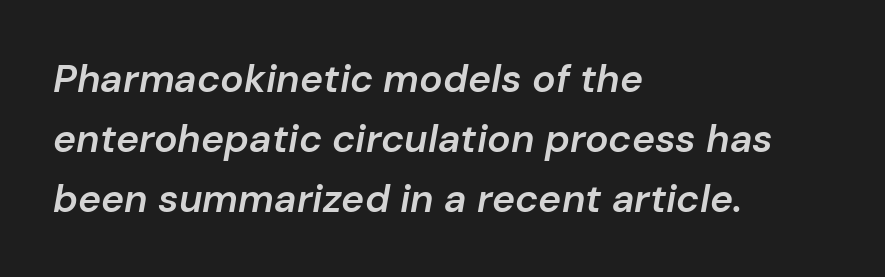
Spacing between characters is what you'd get straight out of the box. Line beginnings align vertically; line endings do not. Horizontal bands of white between lines are of average thickness. This rendering features lettering with no underline.
